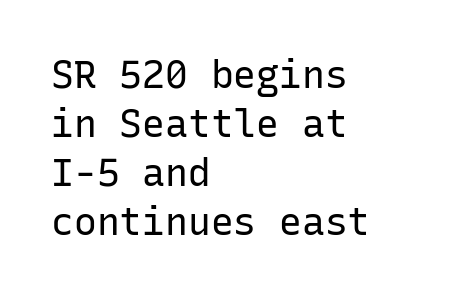
The image shows 38 px regular-weight sans-serif type, upright, monospaced; set left-aligned, normal line spacing (1.29x), normal letter spacing, not underlined; low stroke contrast and a medium x-height.
